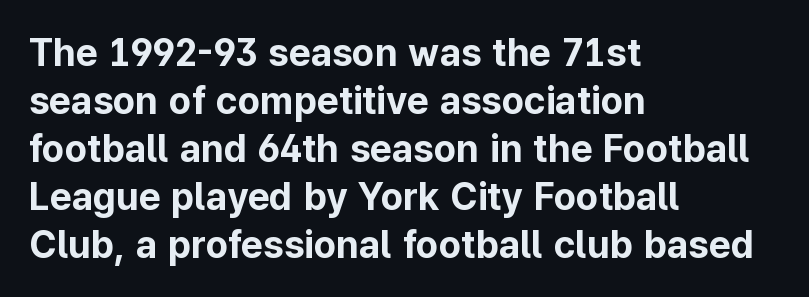
The image shows 38 px bold sans-serif type, upright; set left-aligned, normal line spacing (1.26x), normal letter spacing, not underlined; low stroke contrast and a medium x-height.
